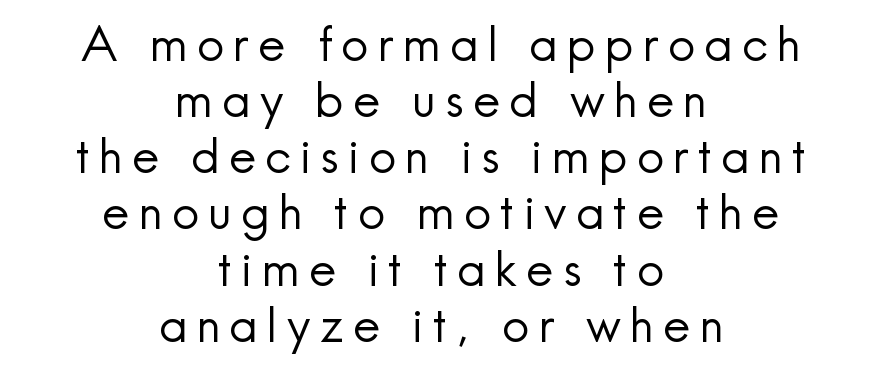
{"serif": "no", "italic": "no", "bold": "no", "weight": "regular", "width": "normal", "x_height": "small", "monospaced": "no", "underline": "no", "align": "center", "line_spacing_ratio": 1.17, "glyph_px": 48}
